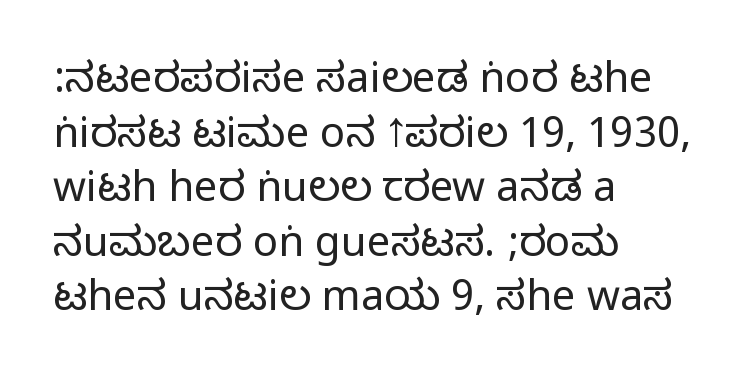
{"serif": "no", "italic": "no", "width": "condensed", "stroke_contrast": "medium", "monospaced": "no", "underline": "no", "align": "left", "line_spacing": "normal", "line_spacing_ratio": 1.3, "letter_spacing": "normal", "letter_spacing_em": 0.0, "glyph_px": 42}
